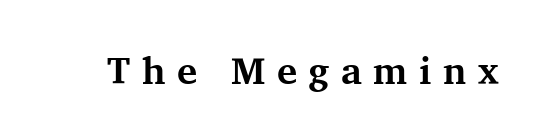
{"serif": "yes", "italic": "no", "bold": "yes", "weight": "bold", "width": "normal", "stroke_contrast": "medium", "x_height": "medium", "monospaced": "no", "underline": "no", "letter_spacing": "wide", "letter_spacing_em": 0.3, "glyph_px": 38}
